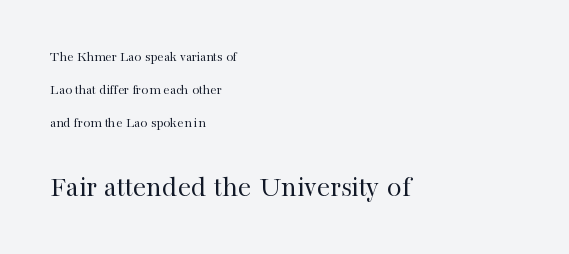
The image shows 30 px regular-weight serif type, upright; set left-aligned, loose line spacing (2.35x), normal letter spacing, not underlined; the second (bottom) block is 2.14x larger; high stroke contrast and a medium x-height.
